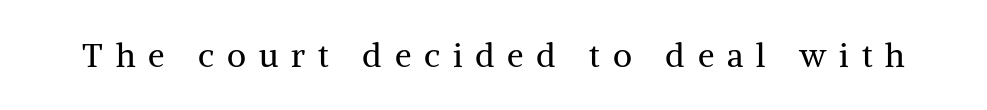
{"serif": "yes", "italic": "no", "bold": "no", "weight": "regular", "width": "normal", "stroke_contrast": "medium", "x_height": "medium", "monospaced": "no", "underline": "no", "letter_spacing": "wide", "letter_spacing_em": 0.39, "glyph_px": 33}
